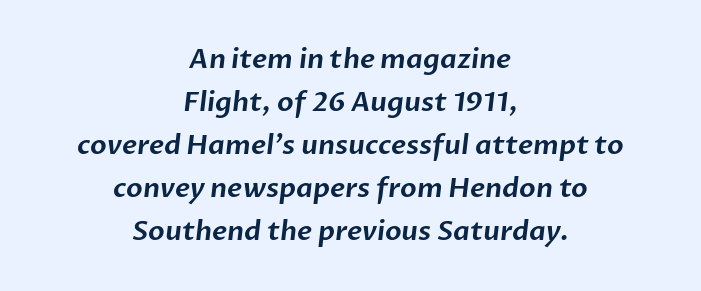
Q: Is the text underlined? A: No.
Q: How is the paragraph aligned? A: Centered.
Q: Is the spacing between letters normal or unusually wide? A: Normal.
Q: Is the spacing between lines tight, normal or loose? A: Normal.
